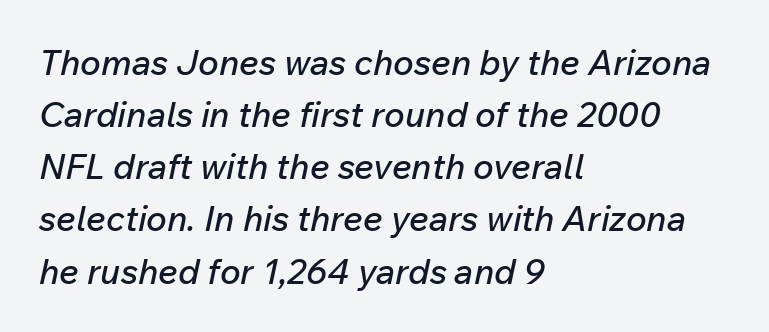
{"italic": "yes", "lean": "right", "slant_degrees": 12, "width": "normal", "stroke_contrast": "low", "x_height": "medium", "monospaced": "no", "underline": "no", "align": "left", "line_spacing": "normal", "line_spacing_ratio": 1.49, "letter_spacing": "normal", "letter_spacing_em": 0.0, "glyph_px": 35}
